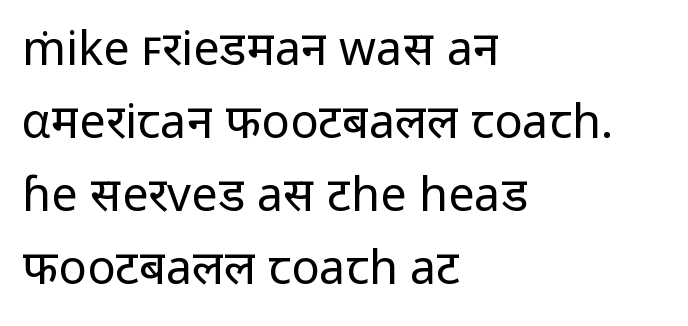
Q: Is the text bold? A: No.
Q: Is the text italic (slanted)? A: No, it is upright.
Q: Is the typeface a serif or a sans-serif typeface? A: Sans-serif.
Q: Is the text underlined? A: No.
Q: How is the paragraph aligned? A: Left-aligned.
Q: Is the spacing between letters normal or unusually wide? A: Normal.
Q: Is the spacing between lines tight, normal or loose? A: Normal.
Q: Width (condensed, normal, or wide)? A: Normal.
Q: Stroke contrast? A: Low.
Q: x-height? A: Medium.
Q: Monospaced? A: No.
